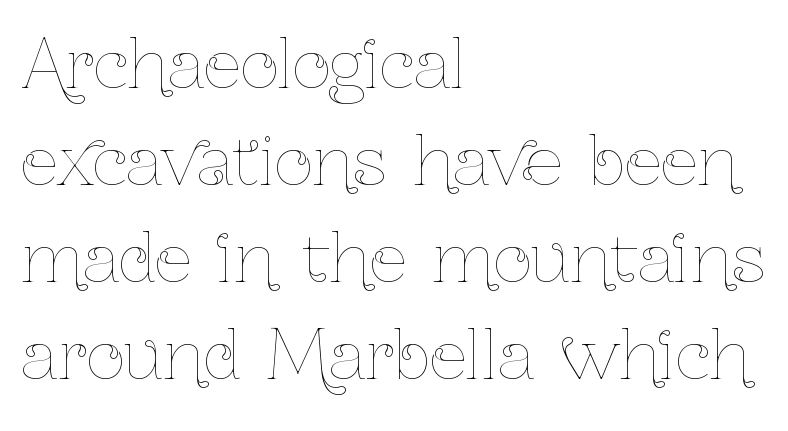
{"italic": "no", "bold": "no", "weight": "thin", "width": "condensed", "stroke_contrast": "low", "x_height": "medium", "monospaced": "no", "underline": "no", "align": "left", "line_spacing": "normal", "line_spacing_ratio": 1.47, "letter_spacing": "normal", "letter_spacing_em": 0.0, "glyph_px": 66}
